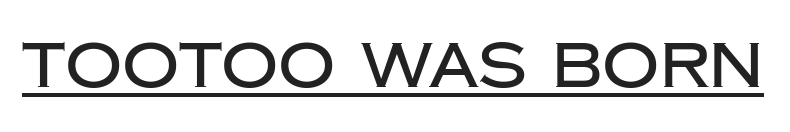
The image shows 63 px sans-serif type, upright; set normal letter spacing, underlined; low stroke contrast and a large x-height.
